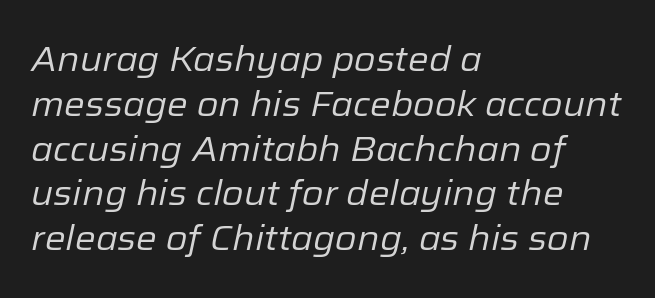
Q: Is the text bold? A: No.
Q: Is the text italic (slanted)? A: Yes, it leans right by about 12 degrees.
Q: Is the text underlined? A: No.
Q: How is the paragraph aligned? A: Left-aligned.
Q: Is the spacing between letters normal or unusually wide? A: Normal.
Q: Is the spacing between lines tight, normal or loose? A: Normal.
Q: Width (condensed, normal, or wide)? A: Normal.
Q: Stroke contrast? A: Low.
Q: x-height? A: Medium.
Q: Monospaced? A: No.
